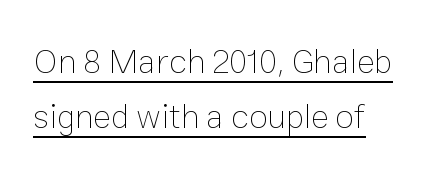
The image shows 34 px thin type, upright; set normal line spacing (1.62x), normal letter spacing, underlined; low stroke contrast and a medium x-height.
